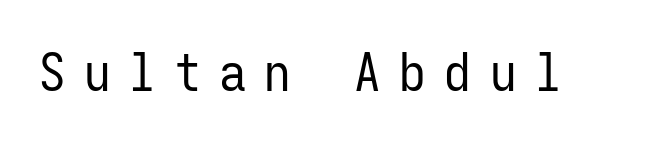
Ink coverage per letter is moderate at most. Are there feet on the stems? There aren't — it's a sans. Notice how the stems are strictly vertical — no italics here. Between one letter and the next there's a generous, obvious gap. The space directly below the letters is spotless.
